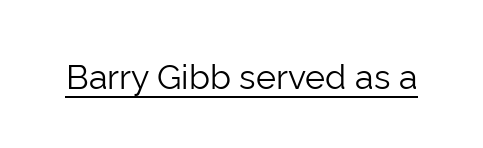
Q: Is the text bold? A: No.
Q: Is the text italic (slanted)? A: No, it is upright.
Q: Is the typeface a serif or a sans-serif typeface? A: Sans-serif.
Q: Is the text underlined? A: Yes.
Q: Is the spacing between letters normal or unusually wide? A: Normal.
Q: Width (condensed, normal, or wide)? A: Normal.
Q: Stroke contrast? A: Low.
Q: x-height? A: Medium.
Q: Monospaced? A: No.
